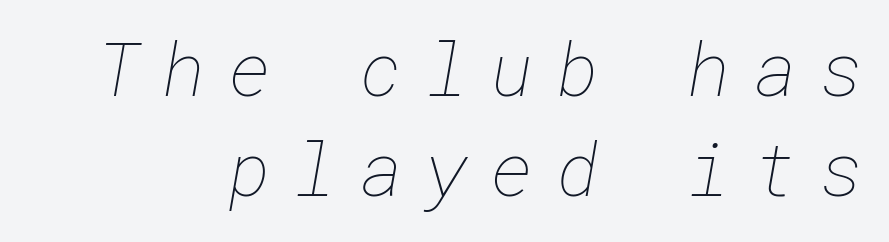
The leading is moderate, giving the passage an even texture. Characters follow at a spacing far wider than the type designer built in. Honestly, there is no underline to notice here at all. Weight: in the light-to-regular range.
